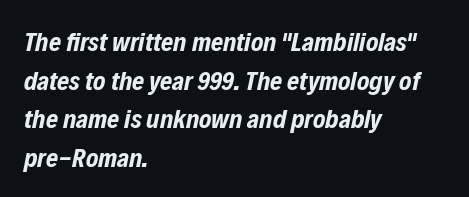
Q: Is the text bold? A: Yes.
Q: Is the text italic (slanted)? A: Yes, it leans right by about 12 degrees.
Q: Is the text underlined? A: No.
Q: How is the paragraph aligned? A: Left-aligned.
Q: Is the spacing between letters normal or unusually wide? A: Normal.
Q: Is the spacing between lines tight, normal or loose? A: Normal.
